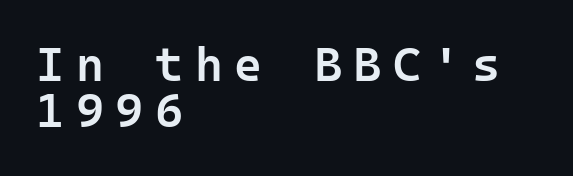
The image shows 48 px semibold sans-serif type, upright, monospaced; set left-aligned, tight line spacing (0.96x), unusually wide letter spacing (+0.24 em), not underlined; low stroke contrast and a medium x-height.
